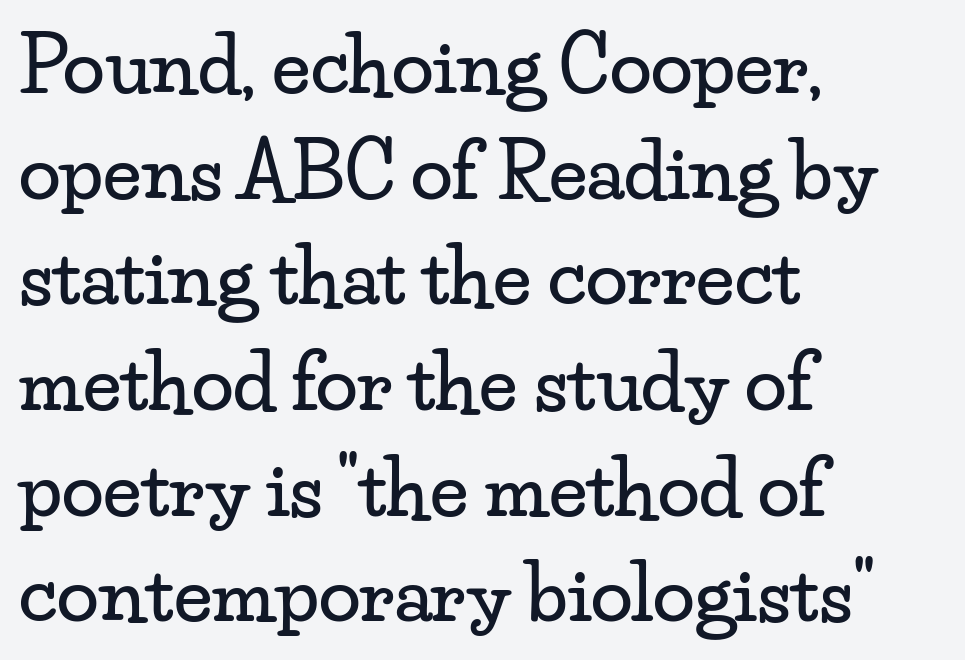
The image shows 76 px wide serif type, upright; set left-aligned, normal line spacing (1.39x), normal letter spacing, not underlined; low stroke contrast and a small x-height.
